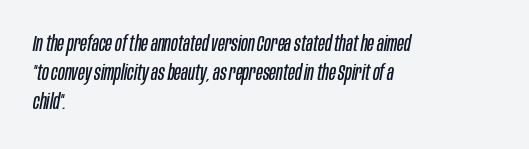
The image shows 22 px text type, italic (leaning right); set left-aligned, normal line spacing (1.32x), normal letter spacing, not underlined.
